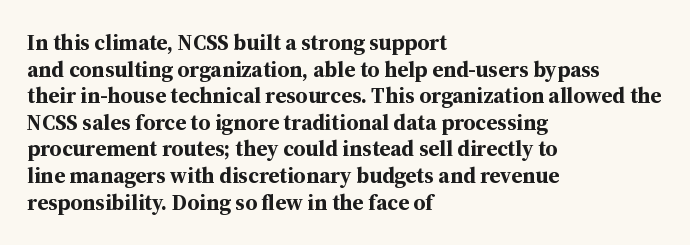
Q: Is the text bold? A: Yes.
Q: Is the text italic (slanted)? A: No, it is upright.
Q: Is the text underlined? A: No.
Q: How is the paragraph aligned? A: Left-aligned.
Q: Is the spacing between letters normal or unusually wide? A: Normal.
